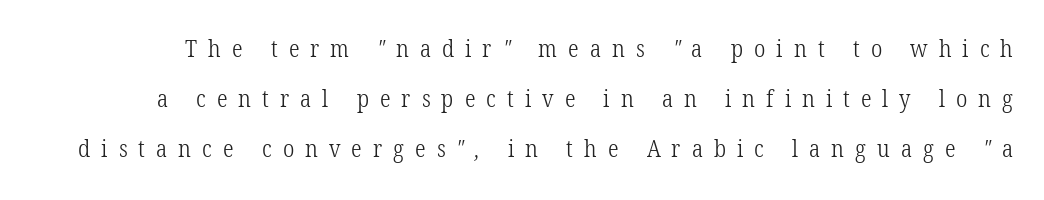
Q: Is the text bold? A: No.
Q: Is the text underlined? A: No.
Q: Is the spacing between letters normal or unusually wide? A: Unusually wide.
Q: Is the spacing between lines tight, normal or loose? A: Loose.
